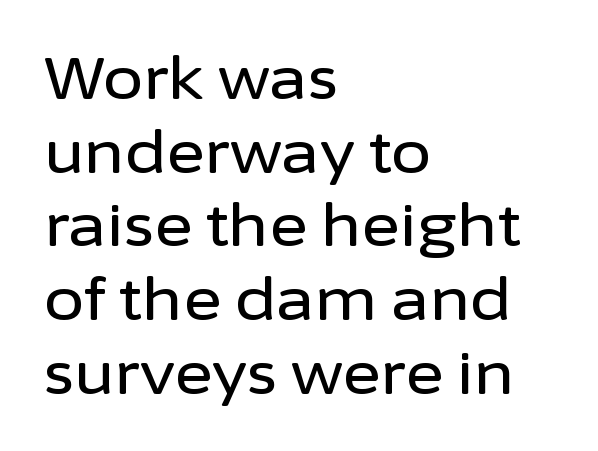
Layout note: lines flush left. Is the letter spacing exaggerated? No — it looks like the ordinary default. The string is rendered with underlining switched off. The passage shown stacks its lines at a standard gap. Note: no serifs on the glyphs.
